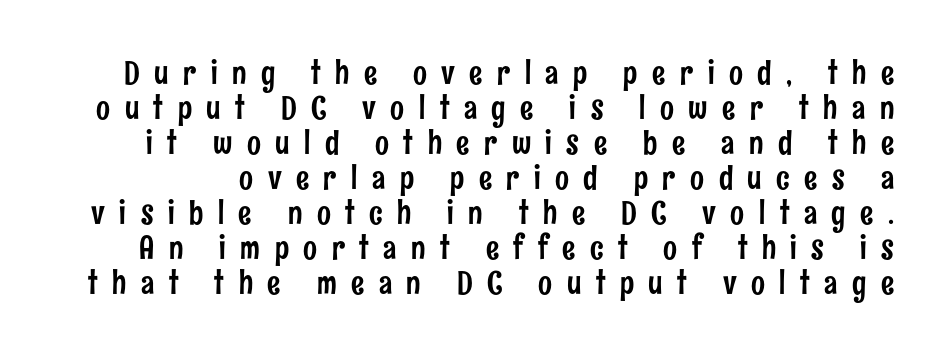
The face used here is proportionally spaced, like ordinary book or web type. The letters carry no serifs — their stems end cleanly without finishing strokes. Each row of text sits above clean, open space. This is roman type, the default non-slanted kind.
